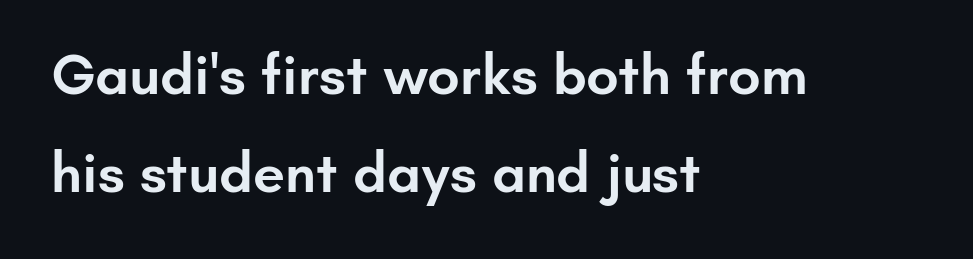
Nothing sits at the stroke ends, so this counts as sans-serif. Underlining? Definitely not there. The passage shown is typed in a proportional face where columns would drift. The rag falls on the right side of this text block. Students, this is semibold: more ink than regular, less than bold. Students, note that the glyphs here touch the page at normal intervals.
